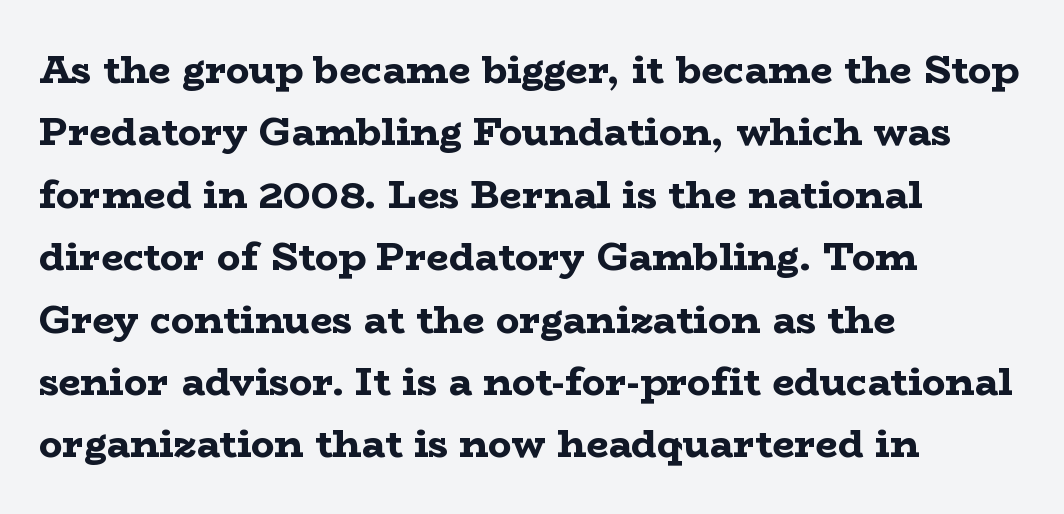
Unlike a clean sans, this face finishes its strokes with serifs. Its strokes are broad and dark, the hallmark of bold type. The rag falls on the right side of this text block. How are the letters spaced? Ordinarily, with no added tracking.
